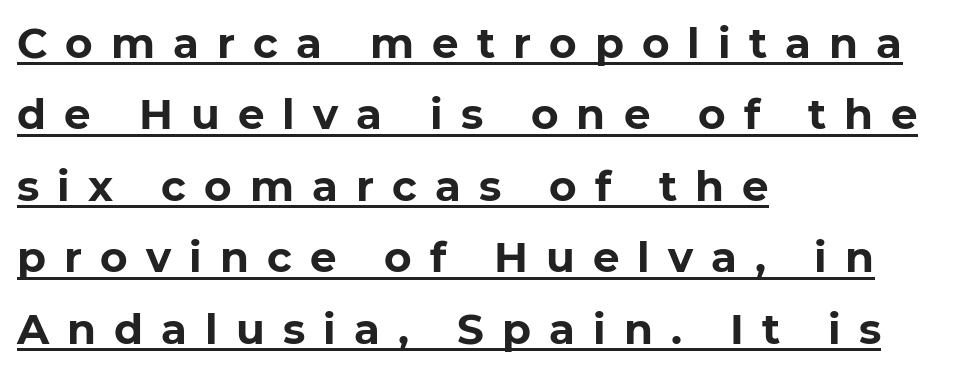
{"serif": "no", "italic": "no", "bold": "yes", "weight": "bold", "width": "normal", "stroke_contrast": "low", "x_height": "medium", "monospaced": "no", "underline": "yes", "align": "left", "line_spacing": "normal", "line_spacing_ratio": 1.7, "letter_spacing": "wide", "letter_spacing_em": 0.43, "glyph_px": 42}
